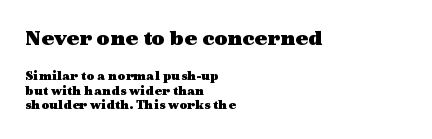
{"italic": "no", "bold": "yes", "underline": "no", "align": "left", "line_spacing": "tight", "line_spacing_ratio": 1.04, "letter_spacing": "normal", "letter_spacing_em": 0.0, "larger_block": "first", "size_ratio": 1.64, "glyph_px": 23}
